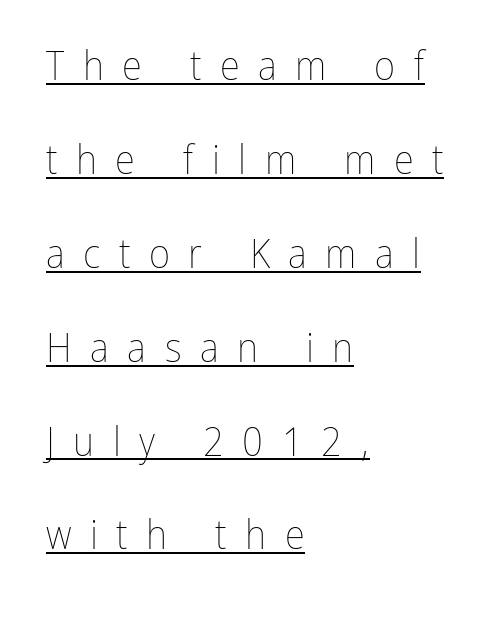
The image shows 41 px thin, condensed type, upright; set left-aligned, loose line spacing (2.29x), unusually wide letter spacing (+0.45 em), underlined; low stroke contrast and a medium x-height.
